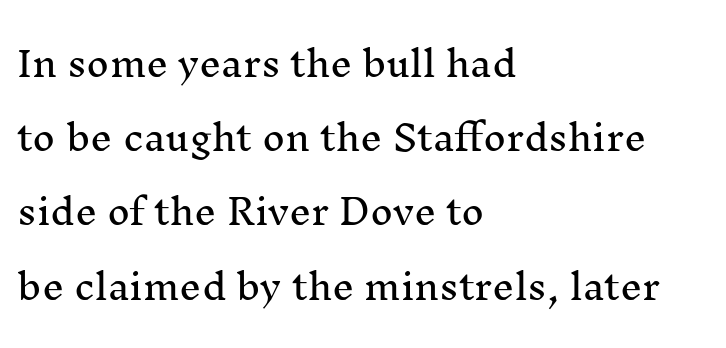
Alignment: flush left. If you measured baseline to baseline, you'd find a long distance. The passage shown is typed in a proportional face where columns would drift. Check the space under the baseline: it is left empty. Characters follow at the spacing the type designer built in.
